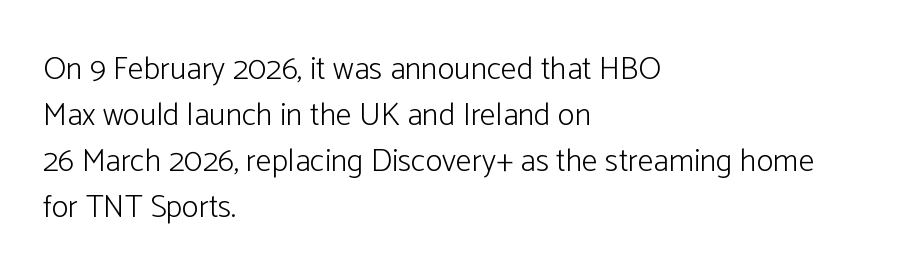
{"serif": "no", "italic": "no", "bold": "no", "weight": "light", "width": "normal", "stroke_contrast": "low", "x_height": "medium", "monospaced": "no", "underline": "no", "align": "left", "line_spacing": "normal", "line_spacing_ratio": 1.44, "letter_spacing": "normal", "letter_spacing_em": 0.0, "glyph_px": 32}
